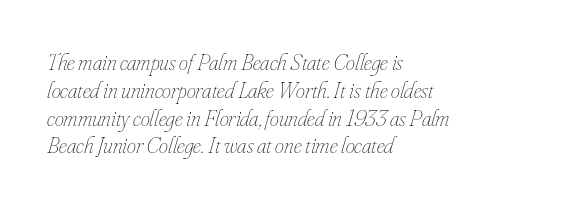
The image shows 23 px text type, italic (leaning right); set left-aligned, line spacing 1.21x, normal letter spacing, not underlined.
